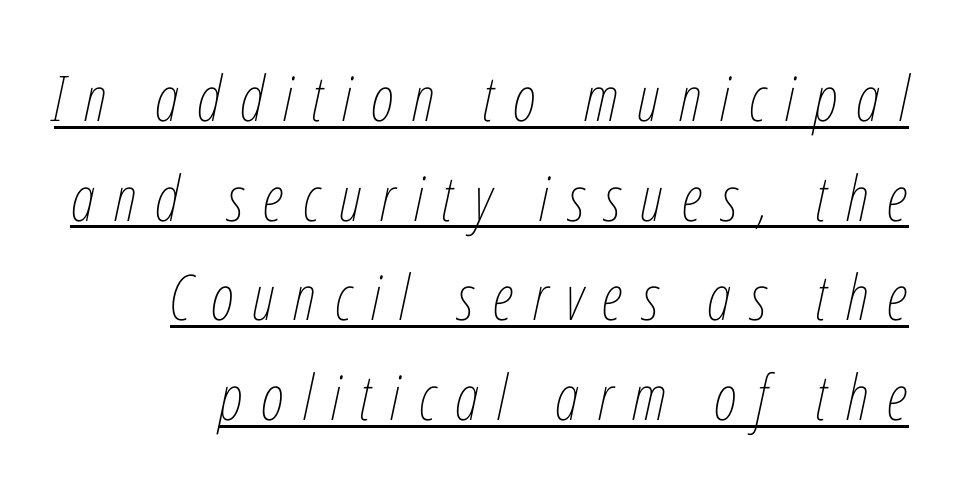
Q: Is the text bold? A: No.
Q: Is the text italic (slanted)? A: Yes, it leans right by about 12 degrees.
Q: Is the text underlined? A: Yes.
Q: How is the paragraph aligned? A: Right-aligned.
Q: Is the spacing between letters normal or unusually wide? A: Unusually wide.
Q: Is the spacing between lines tight, normal or loose? A: Normal.
Q: Width (condensed, normal, or wide)? A: Condensed.
Q: Stroke contrast? A: Low.
Q: x-height? A: Medium.
Q: Monospaced? A: No.
